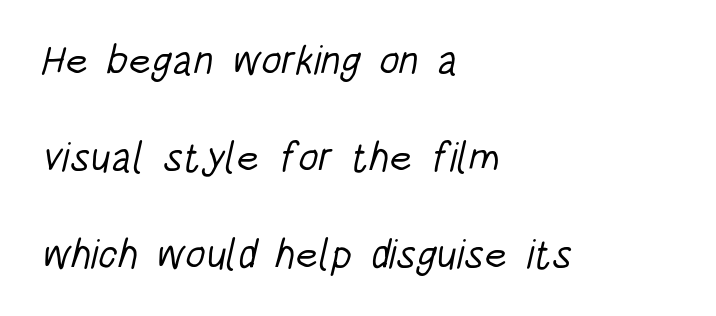
Weight class: somewhere from thin through regular. The letters advance in unequal steps, a hallmark of proportional type. The rendering uses a large line-height, opening up the rows. Every row of glyphs begins at an identical x-position on the left. This rendering leaves character spacing at its baseline value. You can tell from the bare stems that sans-serif type was used.
